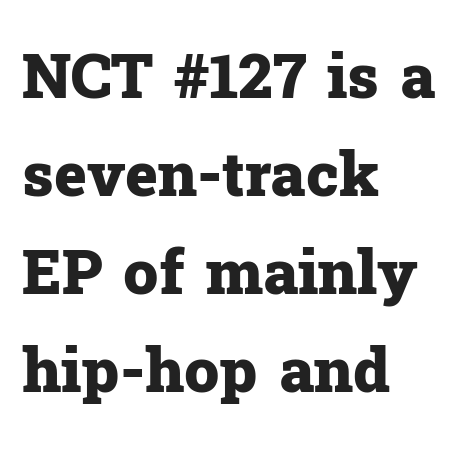
Q: Is the text bold? A: Yes.
Q: Is the text italic (slanted)? A: No, it is upright.
Q: Is the typeface a serif or a sans-serif typeface? A: Serif.
Q: Is the text underlined? A: No.
Q: How is the paragraph aligned? A: Left-aligned.
Q: Is the spacing between letters normal or unusually wide? A: Normal.
Q: Is the spacing between lines tight, normal or loose? A: Normal.
Q: Width (condensed, normal, or wide)? A: Normal.
Q: Stroke contrast? A: Low.
Q: x-height? A: Medium.
Q: Monospaced? A: No.
